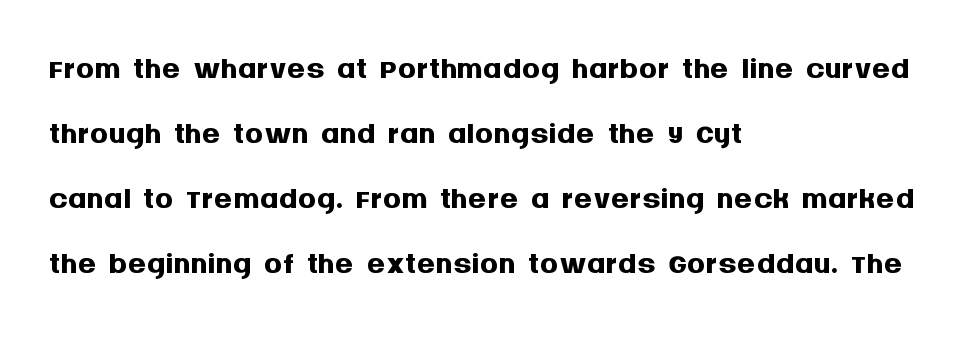
Q: Is the text bold? A: Yes.
Q: Is the text italic (slanted)? A: No, it is upright.
Q: Is the typeface a serif or a sans-serif typeface? A: Sans-serif.
Q: Is the text underlined? A: No.
Q: How is the paragraph aligned? A: Left-aligned.
Q: Is the spacing between letters normal or unusually wide? A: Normal.
Q: Is the spacing between lines tight, normal or loose? A: Normal.
Q: Width (condensed, normal, or wide)? A: Normal.
Q: Stroke contrast? A: Medium.
Q: x-height? A: Large.
Q: Monospaced? A: No.
